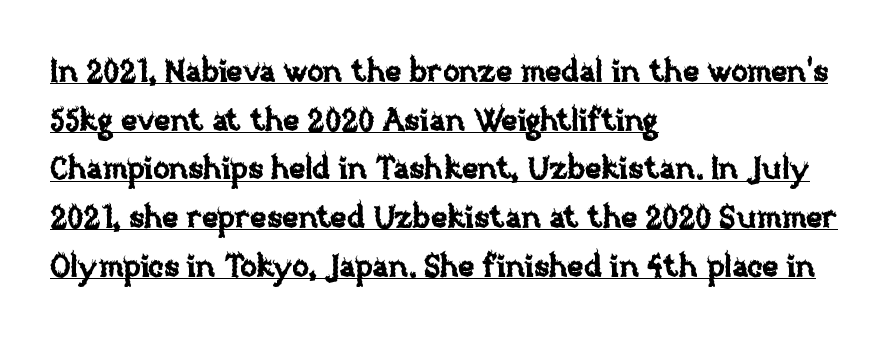
There is no visible air inserted between adjacent glyphs. Note the varied advance widths — an 'i' is clearly narrower than an 'm'. One glance says typical: line gaps are just what's usual. The glyphs are accompanied by a horizontal stroke just below them. The setting favours the left margin, as ordinary paragraphs usually do. The specimen reads as upright at a glance.
